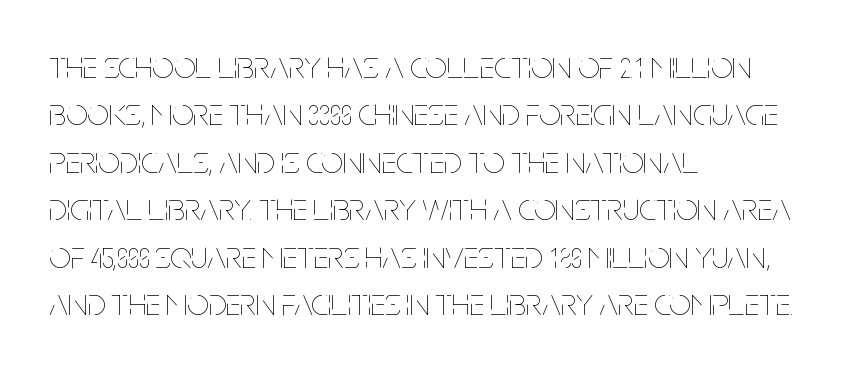
Q: Is the text bold? A: No.
Q: Is the text italic (slanted)? A: No, it is upright.
Q: Is the text underlined? A: No.
Q: How is the paragraph aligned? A: Left-aligned.
Q: Is the spacing between letters normal or unusually wide? A: Normal.
Q: Is the spacing between lines tight, normal or loose? A: Normal.
Q: Width (condensed, normal, or wide)? A: Condensed.
Q: Stroke contrast? A: Low.
Q: x-height? A: Large.
Q: Monospaced? A: No.
